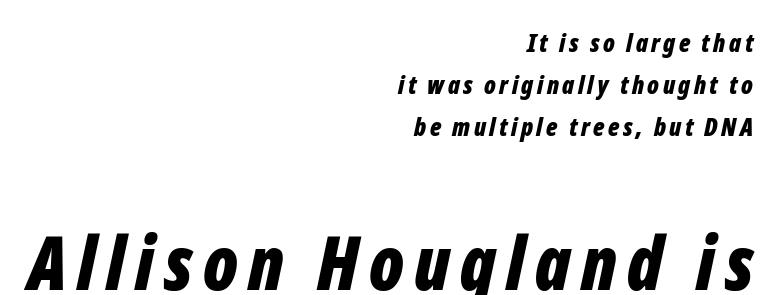
{"italic": "yes", "lean": "right", "slant_degrees": 12, "bold": "yes", "weight": "bold", "width": "condensed", "stroke_contrast": "low", "x_height": "medium", "monospaced": "no", "underline": "no", "align": "right", "line_spacing": "normal", "line_spacing_ratio": 1.68, "larger_block": "second", "size_ratio": 2.96, "glyph_px": 74}
